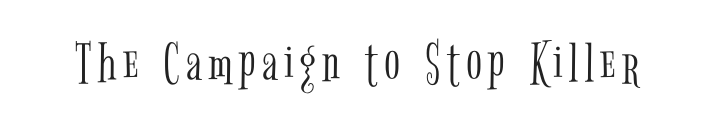
{"serif": "yes", "italic": "no", "bold": "no", "weight": "light", "width": "condensed", "stroke_contrast": "low", "x_height": "medium", "monospaced": "no", "underline": "no", "glyph_px": 59}
